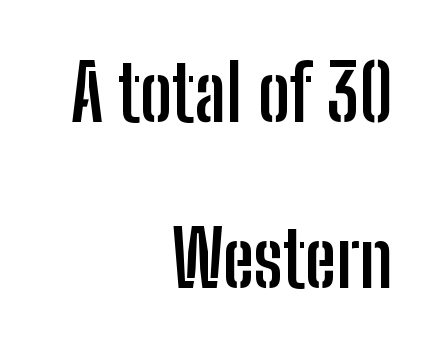
{"serif": "no", "italic": "no", "bold": "yes", "weight": "semibold", "width": "condensed", "stroke_contrast": "low", "x_height": "medium", "monospaced": "no", "underline": "no", "align": "right", "line_spacing": "loose", "line_spacing_ratio": 2.15, "letter_spacing": "normal", "letter_spacing_em": 0.0, "glyph_px": 77}
